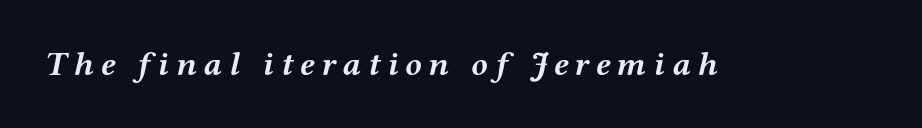
Q: Is the text bold? A: Yes.
Q: Is the text italic (slanted)? A: Yes, it leans right by about 12 degrees.
Q: Is the typeface a serif or a sans-serif typeface? A: Serif.
Q: Is the text underlined? A: No.
Q: Is the spacing between letters normal or unusually wide? A: Unusually wide.
Q: Width (condensed, normal, or wide)? A: Wide.
Q: Stroke contrast? A: Medium.
Q: x-height? A: Medium.
Q: Monospaced? A: No.
